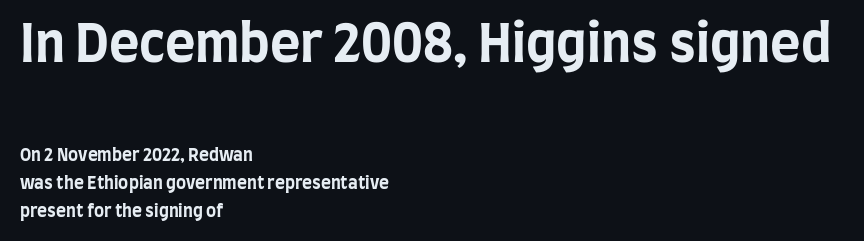
Which of the two is more prominent by size? The first, at the top. Spacing verdict: proportional, widths tailored to each character. When letters stand straight like this, we call the style roman or upright. The space directly below the letters is spotless.
